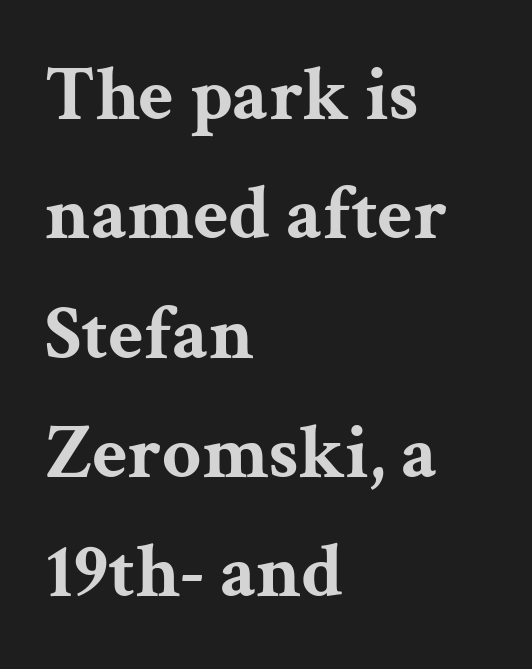
Q: Is the text bold? A: Yes.
Q: Is the text italic (slanted)? A: No, it is upright.
Q: Is the typeface a serif or a sans-serif typeface? A: Serif.
Q: Is the text underlined? A: No.
Q: How is the paragraph aligned? A: Left-aligned.
Q: Is the spacing between letters normal or unusually wide? A: Normal.
Q: Is the spacing between lines tight, normal or loose? A: Normal.
Q: Width (condensed, normal, or wide)? A: Wide.
Q: Stroke contrast? A: Medium.
Q: x-height? A: Medium.
Q: Monospaced? A: No.
